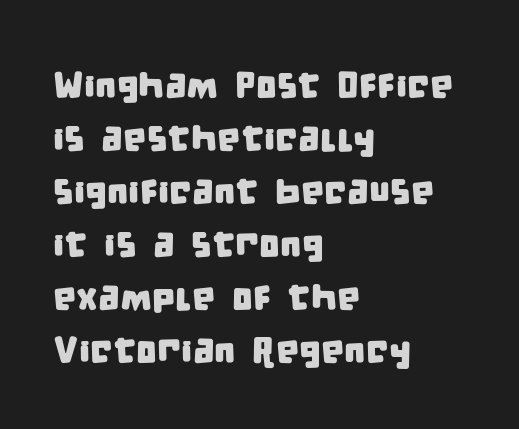
Q: Is the typeface a serif or a sans-serif typeface? A: Sans-serif.
Q: Is the text underlined? A: No.
Q: How is the paragraph aligned? A: Left-aligned.
Q: Is the spacing between letters normal or unusually wide? A: Normal.
Q: Is the spacing between lines tight, normal or loose? A: Normal.
Q: Width (condensed, normal, or wide)? A: Condensed.
Q: Stroke contrast? A: Low.
Q: x-height? A: Large.
Q: Monospaced? A: No.
